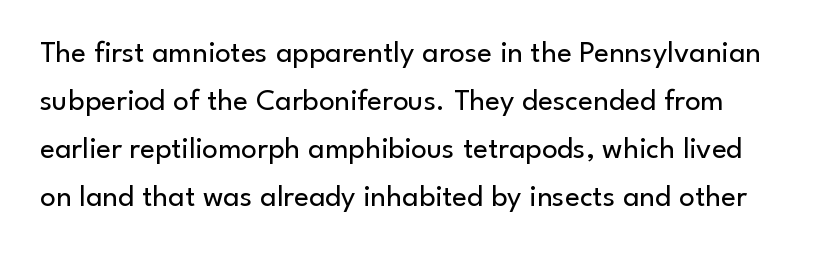
Q: Is the text bold? A: No.
Q: Is the text italic (slanted)? A: No, it is upright.
Q: Is the typeface a serif or a sans-serif typeface? A: Sans-serif.
Q: Is the text underlined? A: No.
Q: Is the spacing between letters normal or unusually wide? A: Normal.
Q: Is the spacing between lines tight, normal or loose? A: Normal.
Q: Width (condensed, normal, or wide)? A: Normal.
Q: Stroke contrast? A: Low.
Q: x-height? A: Small.
Q: Monospaced? A: No.
